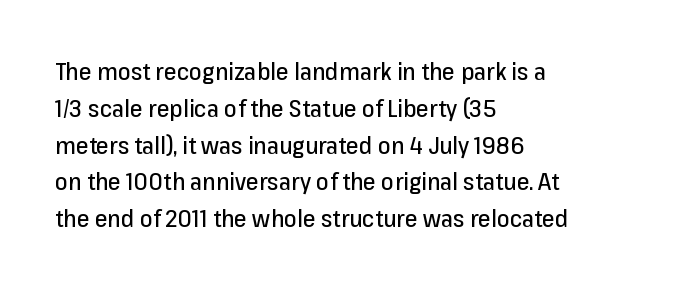
{"italic": "no", "underline": "no", "align": "left", "line_spacing": "normal", "line_spacing_ratio": 1.6, "letter_spacing": "normal", "letter_spacing_em": 0.0, "glyph_px": 23}
